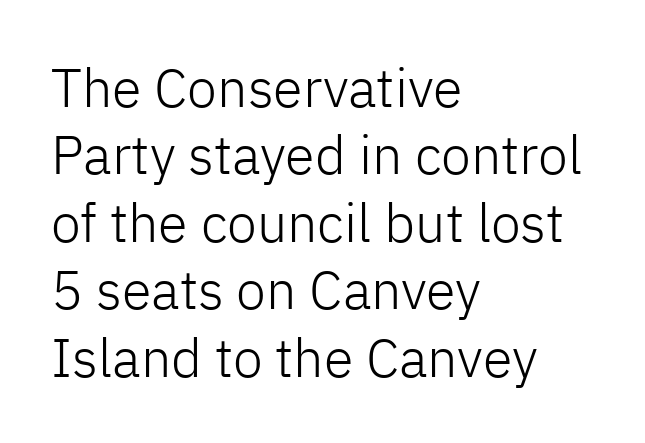
{"serif": "no", "italic": "no", "bold": "no", "weight": "light", "width": "normal", "stroke_contrast": "low", "x_height": "medium", "monospaced": "no", "underline": "no", "align": "left", "line_spacing": "normal", "line_spacing_ratio": 1.25, "letter_spacing": "normal", "letter_spacing_em": 0.0, "glyph_px": 54}
